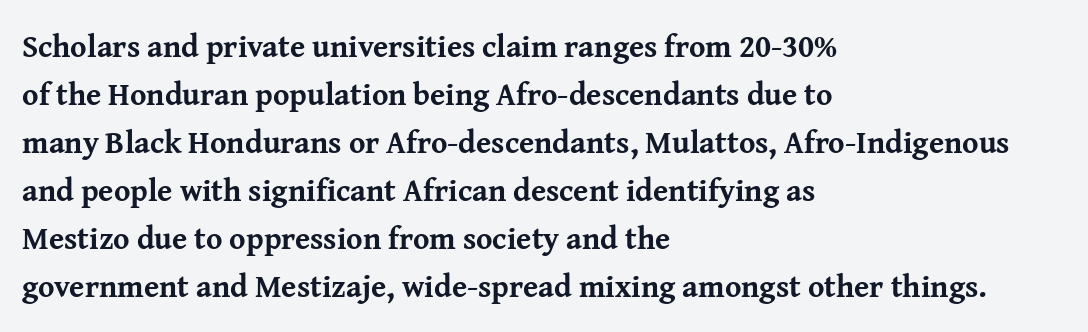
Q: Is the text bold? A: Yes.
Q: Is the text italic (slanted)? A: No, it is upright.
Q: Is the typeface a serif or a sans-serif typeface? A: Serif.
Q: Is the text underlined? A: No.
Q: How is the paragraph aligned? A: Left-aligned.
Q: Is the spacing between letters normal or unusually wide? A: Normal.
Q: Is the spacing between lines tight, normal or loose? A: Normal.
Q: Width (condensed, normal, or wide)? A: Normal.
Q: Stroke contrast? A: Medium.
Q: x-height? A: Medium.
Q: Monospaced? A: No.
